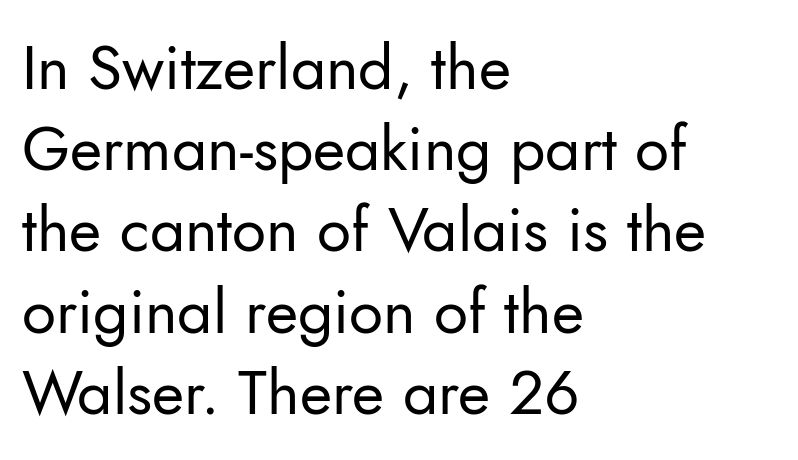
{"serif": "no", "italic": "no", "bold": "no", "weight": "regular", "width": "normal", "stroke_contrast": "low", "x_height": "small", "monospaced": "no", "underline": "no", "align": "left", "line_spacing": "normal", "line_spacing_ratio": 1.31, "letter_spacing": "normal", "letter_spacing_em": 0.0, "glyph_px": 62}
